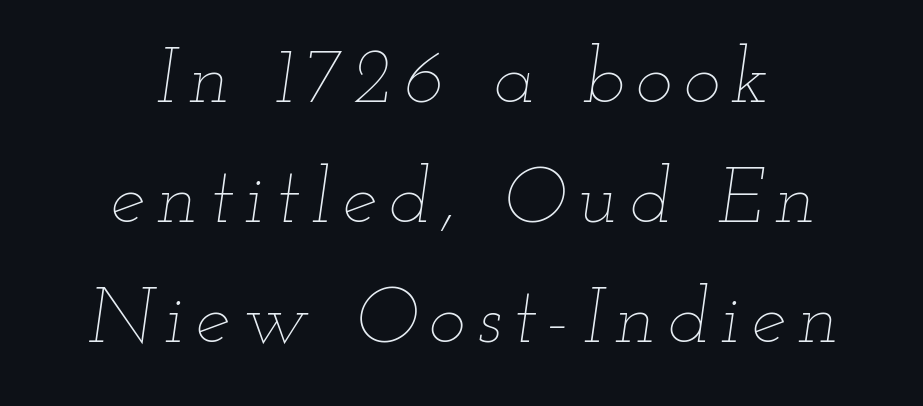
The image shows 78 px thin, wide type, italic (leaning right); set centered, normal line spacing (1.54x), not underlined; low stroke contrast and a small x-height.
